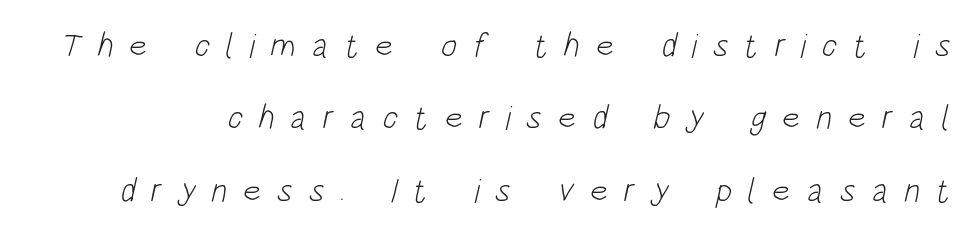
Q: Is the text bold? A: No.
Q: Is the typeface a serif or a sans-serif typeface? A: Sans-serif.
Q: Is the text underlined? A: No.
Q: Is the spacing between letters normal or unusually wide? A: Unusually wide.
Q: Is the spacing between lines tight, normal or loose? A: Loose.
Q: Width (condensed, normal, or wide)? A: Condensed.
Q: Stroke contrast? A: Low.
Q: x-height? A: Large.
Q: Monospaced? A: No.
